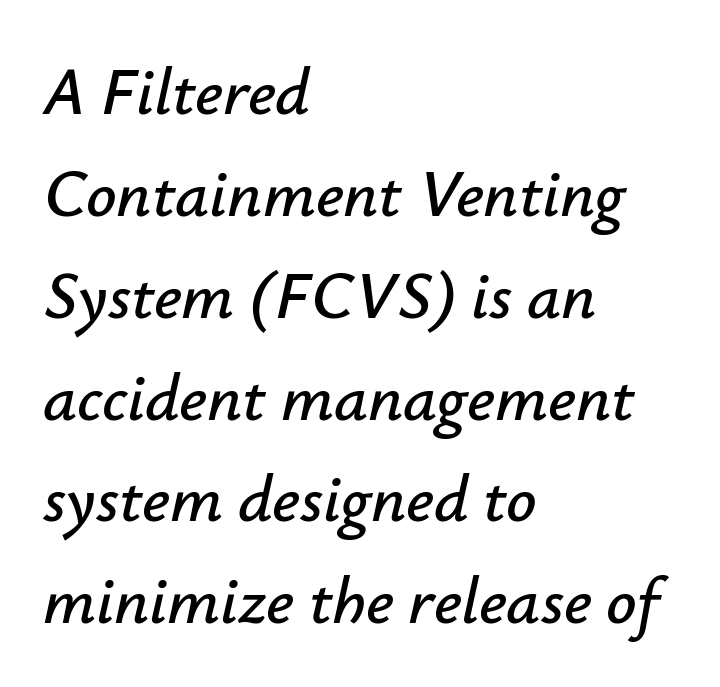
Quick note: italic. Evenly set lines give the paragraph a standard silhouette. You could not count columns in this text — the font is proportionally spaced. These lines are set flush left with a ragged right edge. Glyph-to-glyph distance matches everyday printed text. Type without underlining.
